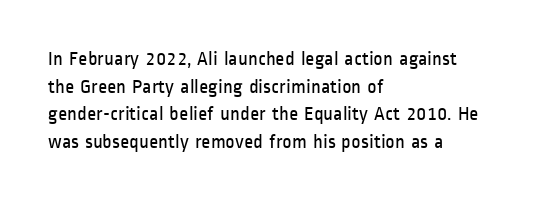
This rendering leaves character spacing at its baseline value. These lines stack with their left ends in a neat column. Reading down the column, the eye jumps a familiar distance to each next line. Stroke mass is kept to a normal reading level or below. Unlike italic type, these characters show no tilt at all. No word sits above an underline.
